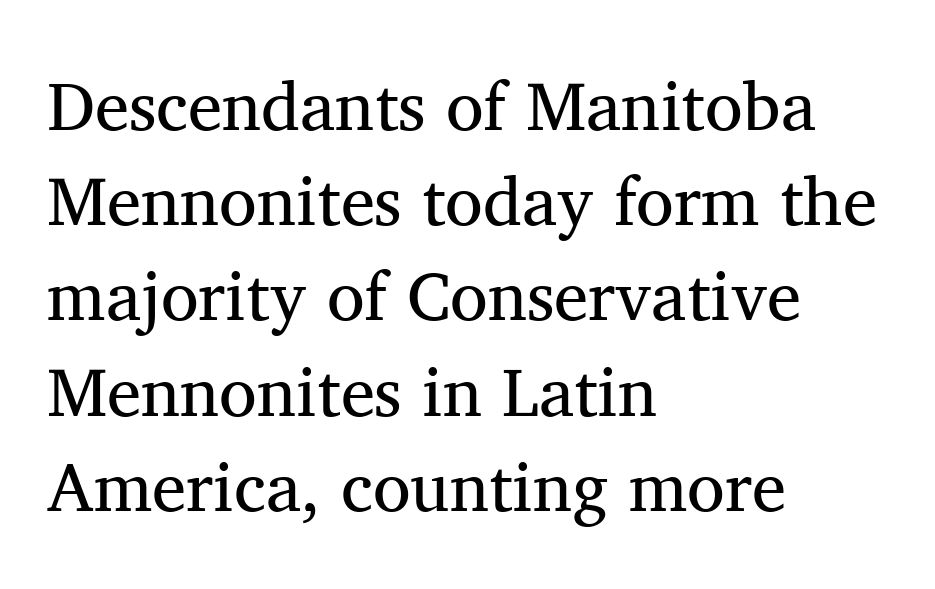
Q: Is the text bold? A: No.
Q: Is the text italic (slanted)? A: No, it is upright.
Q: Is the typeface a serif or a sans-serif typeface? A: Serif.
Q: Is the text underlined? A: No.
Q: How is the paragraph aligned? A: Left-aligned.
Q: Is the spacing between letters normal or unusually wide? A: Normal.
Q: Is the spacing between lines tight, normal or loose? A: Normal.
Q: Width (condensed, normal, or wide)? A: Normal.
Q: Stroke contrast? A: Medium.
Q: x-height? A: Medium.
Q: Monospaced? A: No.
